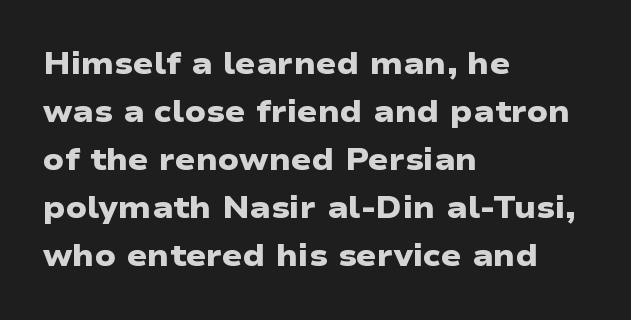
Summary of weight: heavy, a full bold. What kind of face is this? One without serifs — a sans. Descenders are the only things crossing below the line. Here the designer chose a conventional face with non-uniform glyph widths. Nobody touched the tracking dial on this one. The block of text has a typical density, with ordinary space between rows.
